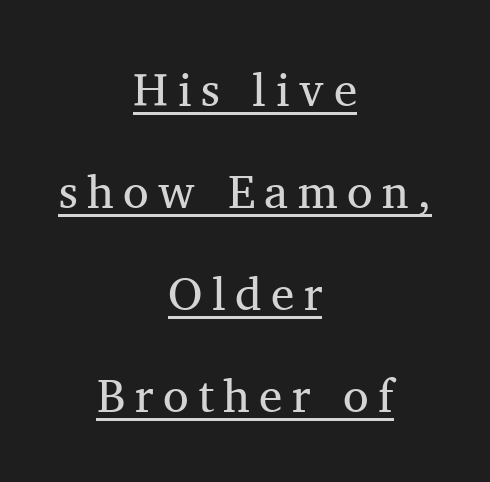
The image shows 47 px regular-weight serif type, upright; set centered, loose line spacing (2.17x), unusually wide letter spacing (+0.2 em), underlined; medium stroke contrast and a medium x-height.
